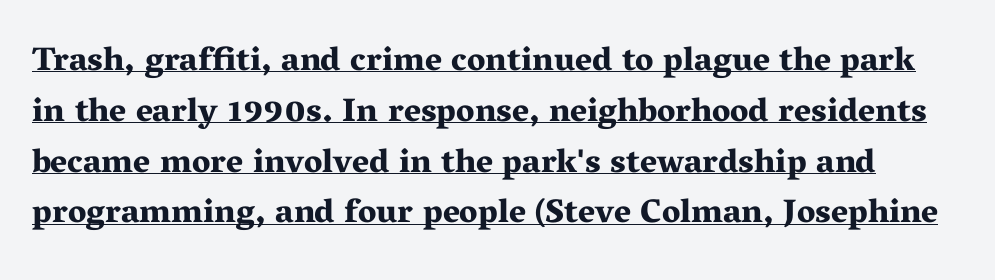
The designer left line spacing at the default. Inter-character spacing is left at the font's built-in metrics. Looks like regular typesetting: each glyph gets only the width it needs. Bold? Absolutely — the strokes are thick and heavy.
